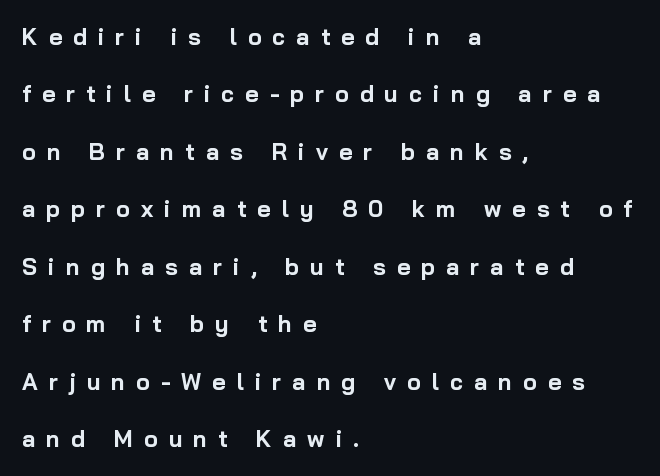
Plain, unruled lines of type. Plenty of ink on the page — the face is bold. What stands out about the letter spacing? Its width — letters are far apart. The axis of the letterforms is exactly vertical. Caption: multi-line text, flush left, ragged right.
